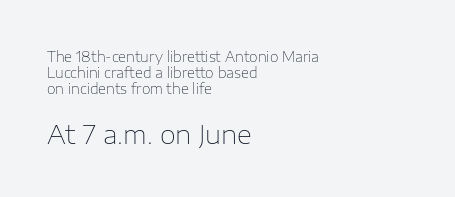
Stems and bowls with no extra thickness — not bold. Any mark beneath the type? The region is blank. Where is the straight margin? On the left. How are the letters spaced? Ordinarily, with no added tracking.
